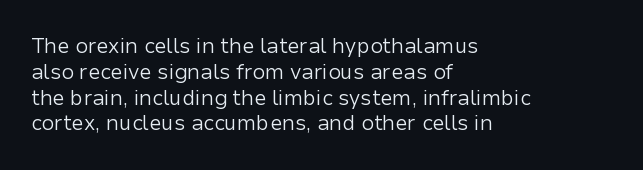
Visually the block forms a straight wall on the left and a jagged coastline on the right. This sample uses plain, unmodified letter spacing. The face looks like a standard text weight, possibly lighter. Check under the words: just untouched page. Does the lettering tilt? It doesn't — this is upright.
